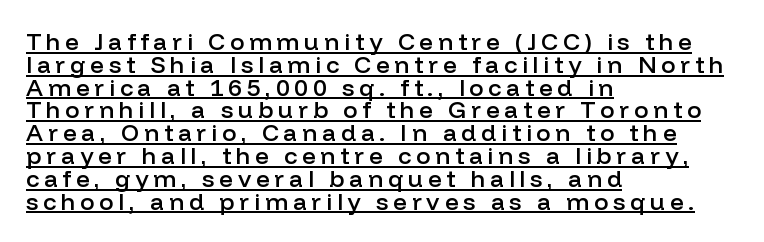
Q: Is the text bold? A: Semi-bold.
Q: Is the text italic (slanted)? A: No, it is upright.
Q: Is the text underlined? A: Yes.
Q: How is the paragraph aligned? A: Left-aligned.
Q: Is the spacing between letters normal or unusually wide? A: Unusually wide.
Q: Is the spacing between lines tight, normal or loose? A: Tight.
